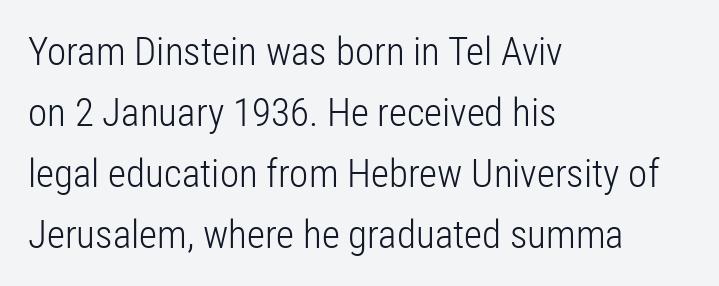
The image shows 39 px light, condensed sans-serif type, upright; set left-aligned, normal line spacing (1.56x), normal letter spacing, not underlined; low stroke contrast and a medium x-height.
